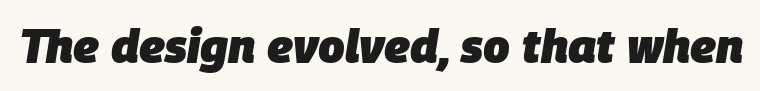
Nothing unusual about the tracking: characters are spaced as the font intends. Designer's note — italics engaged. The passage shown is typed in a proportional face where columns would drift. Honestly, there is no underline to notice here at all. I'd describe the lettering as bold — thick and assertive.
